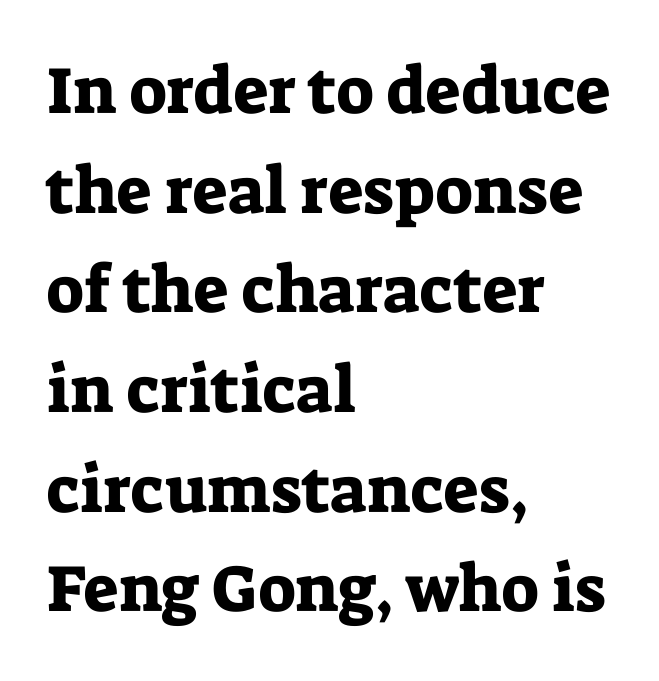
{"serif": "yes", "italic": "no", "width": "normal", "stroke_contrast": "low", "x_height": "medium", "monospaced": "no", "underline": "no", "align": "left", "line_spacing": "normal", "line_spacing_ratio": 1.51, "letter_spacing": "normal", "letter_spacing_em": 0.0, "glyph_px": 66}
